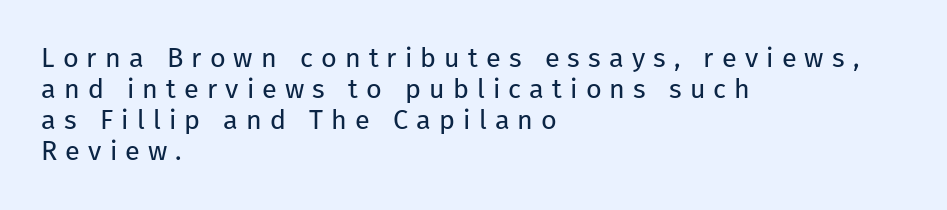
The image shows 27 px text type, upright; set left-aligned, tight line spacing (1.15x), unusually wide letter spacing (+0.3 em), not underlined.
